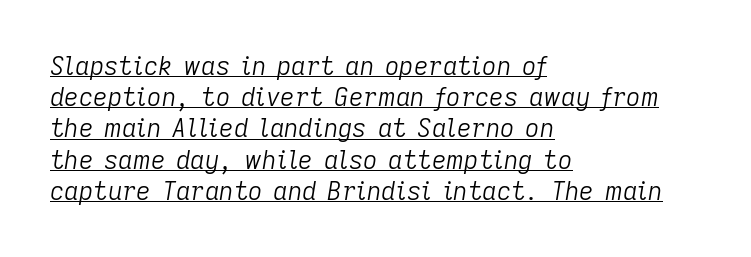
Q: Is the text bold? A: No.
Q: Is the text italic (slanted)? A: Yes, it leans right by about 9 degrees.
Q: Is the text underlined? A: Yes.
Q: How is the paragraph aligned? A: Left-aligned.
Q: Is the spacing between letters normal or unusually wide? A: Normal.
Q: Is the spacing between lines tight, normal or loose? A: Normal.
